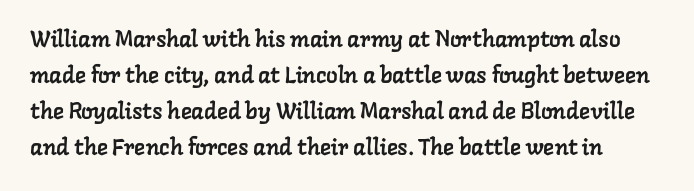
Q: Is the text underlined? A: No.
Q: Is the spacing between letters normal or unusually wide? A: Normal.
Q: Is the spacing between lines tight, normal or loose? A: Normal.
